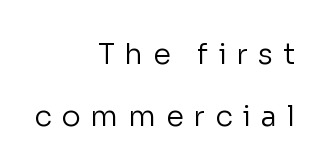
The image shows 29 px regular-weight sans-serif type, upright; set right-aligned, loose line spacing (2.15x), unusually wide letter spacing (+0.34 em), not underlined; low stroke contrast and a medium x-height.
